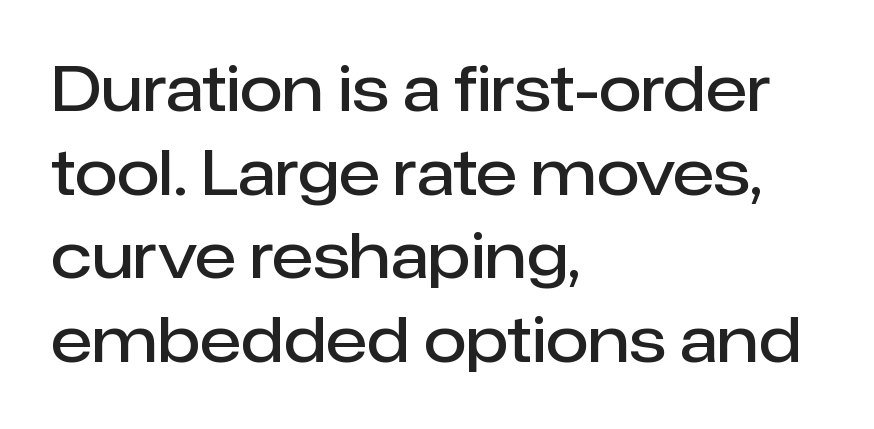
Q: Is the text bold? A: Semi-bold.
Q: Is the text italic (slanted)? A: No, it is upright.
Q: Is the typeface a serif or a sans-serif typeface? A: Sans-serif.
Q: Is the text underlined? A: No.
Q: How is the paragraph aligned? A: Left-aligned.
Q: Is the spacing between letters normal or unusually wide? A: Normal.
Q: Is the spacing between lines tight, normal or loose? A: Normal.
Q: Width (condensed, normal, or wide)? A: Normal.
Q: Stroke contrast? A: Low.
Q: x-height? A: Medium.
Q: Monospaced? A: No.
